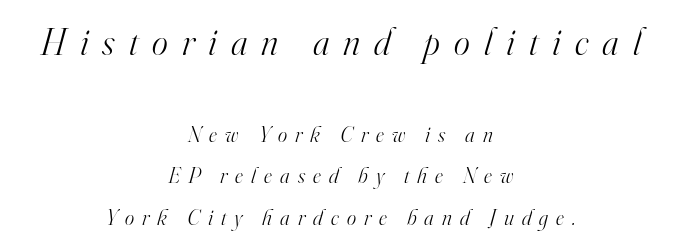
Glance below the letters and you will spot only blank space. Each new line begins a long way beneath the previous one. Varying glyph widths throughout — classic text-font behaviour. Summary of weight: not heavy and not bold. The passage shown is typeset with a serif family. Glyph-to-glyph distance is far greater than everyday printed text.
